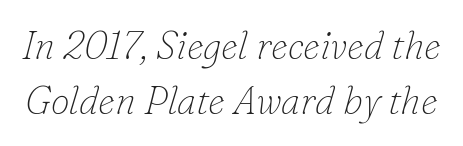
{"serif": "yes", "italic": "yes", "lean": "right", "slant_degrees": 16, "bold": "no", "weight": "thin", "width": "normal", "stroke_contrast": "low", "x_height": "small", "monospaced": "no", "underline": "no", "line_spacing": "normal", "line_spacing_ratio": 1.45, "letter_spacing": "normal", "letter_spacing_em": 0.0, "glyph_px": 38}
